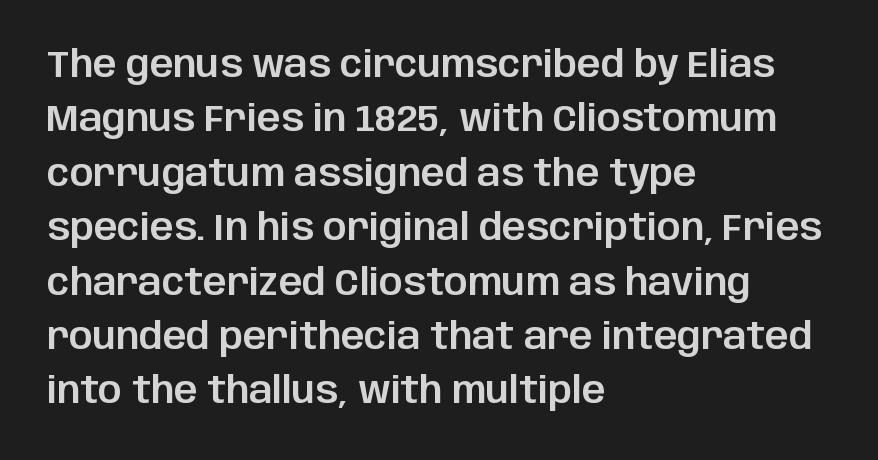
The image shows 37 px sans-serif type, upright; set left-aligned, normal line spacing (1.47x), normal letter spacing, not underlined; low stroke contrast and a large x-height.
